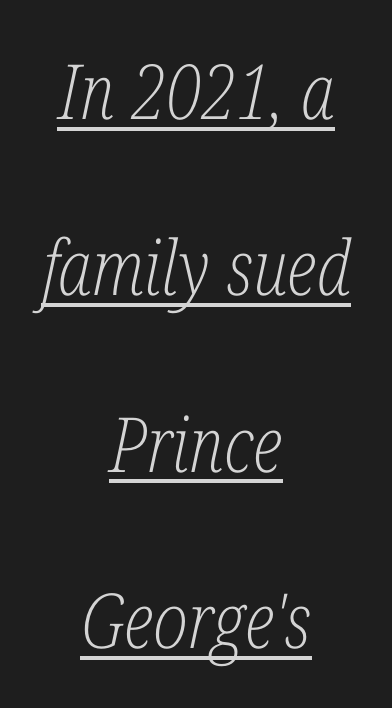
Short and long lines alike share a common midpoint. The characters display serif detailing at their extremities. The letters advance in unequal steps, a hallmark of proportional type. Glyph-to-glyph distance matches everyday printed text. The vertical gap from one line to the next is large.
